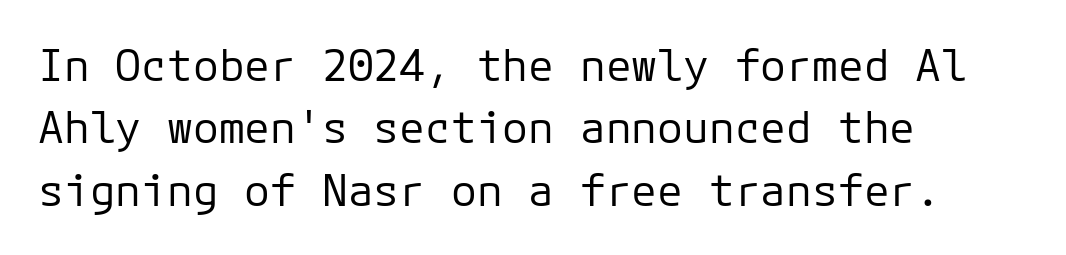
Q: Is the text bold? A: No.
Q: Is the text italic (slanted)? A: No, it is upright.
Q: Is the typeface a serif or a sans-serif typeface? A: Sans-serif.
Q: Is the text underlined? A: No.
Q: How is the paragraph aligned? A: Left-aligned.
Q: Is the spacing between letters normal or unusually wide? A: Normal.
Q: Is the spacing between lines tight, normal or loose? A: Normal.
Q: Width (condensed, normal, or wide)? A: Normal.
Q: Stroke contrast? A: Low.
Q: x-height? A: Medium.
